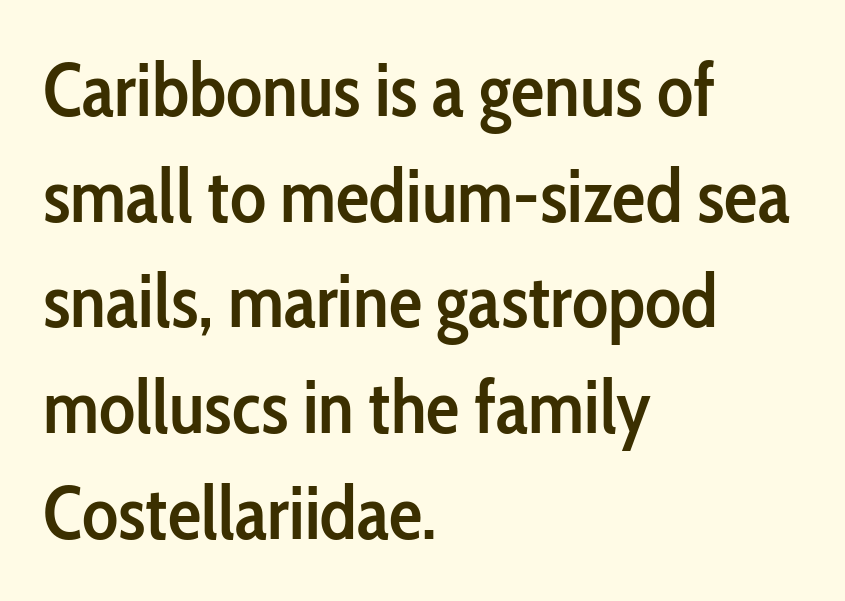
This sample uses an upright cut, with every glyph sitting square on the baseline. The designer left line spacing at the default. The font is running at a semibold setting, under full bold. Typographically, this falls in the sans-serif category.
